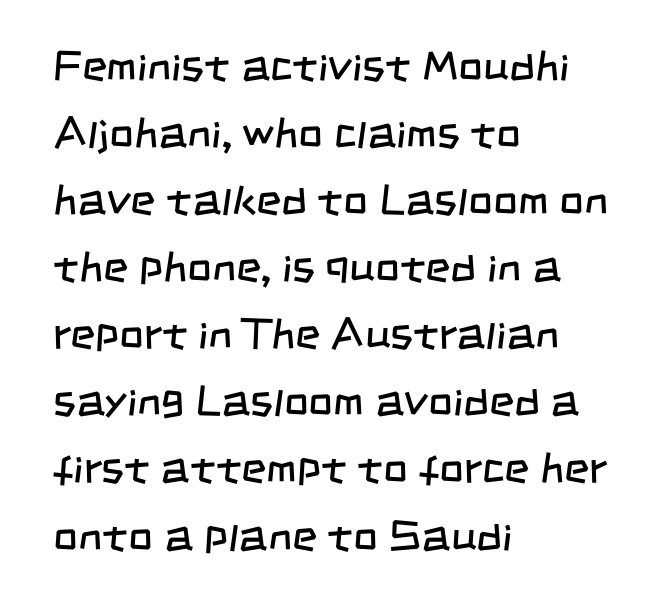
Q: Is the text bold? A: No.
Q: Is the typeface a serif or a sans-serif typeface? A: Sans-serif.
Q: Is the text underlined? A: No.
Q: How is the paragraph aligned? A: Left-aligned.
Q: Is the spacing between letters normal or unusually wide? A: Normal.
Q: Is the spacing between lines tight, normal or loose? A: Normal.
Q: Width (condensed, normal, or wide)? A: Condensed.
Q: Stroke contrast? A: Low.
Q: x-height? A: Large.
Q: Monospaced? A: No.
